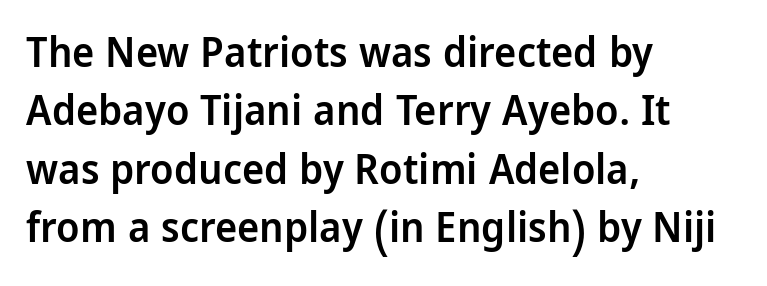
The image shows 42 px semibold, condensed sans-serif type, upright; set left-aligned, normal line spacing (1.39x), normal letter spacing, not underlined; low stroke contrast and a large x-height.
